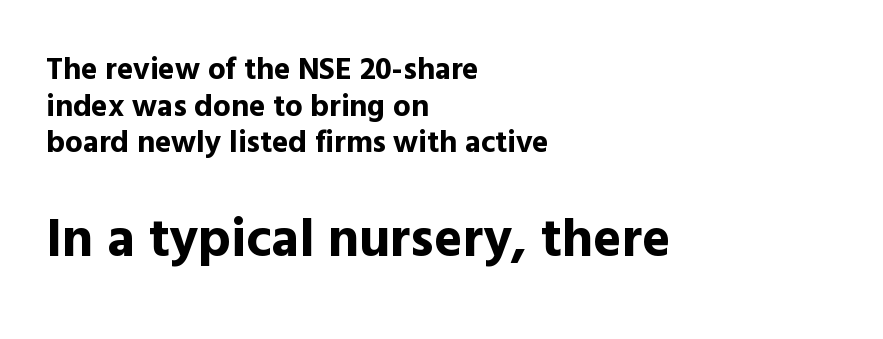
Q: Is the text bold? A: Yes.
Q: Is the text italic (slanted)? A: No, it is upright.
Q: Is the typeface a serif or a sans-serif typeface? A: Sans-serif.
Q: Is the text underlined? A: No.
Q: How is the paragraph aligned? A: Left-aligned.
Q: Is the spacing between letters normal or unusually wide? A: Normal.
Q: Which block of text is set in a larger size, the first (top) or the second (bottom)? A: The second (bottom) one.
Q: Width (condensed, normal, or wide)? A: Normal.
Q: x-height? A: Medium.
Q: Monospaced? A: No.
